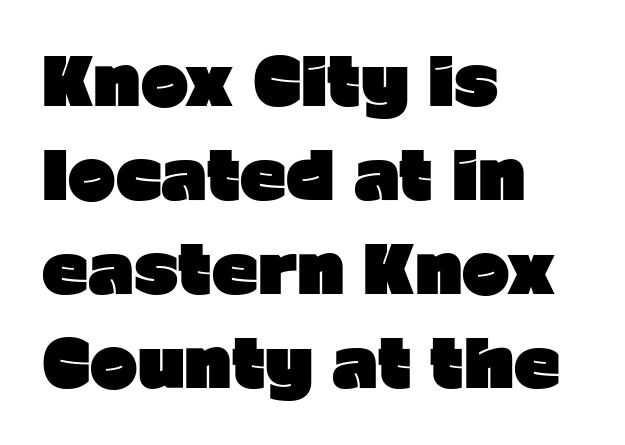
Rendered with straight, roman letterforms. Compared with an ordinary text face, these strokes are far heavier — a full bold. Quick note: interline space is typical. The baseline area is clear. The letters advance in unequal steps, a hallmark of proportional type. The passage shown has conventional tracking throughout.
